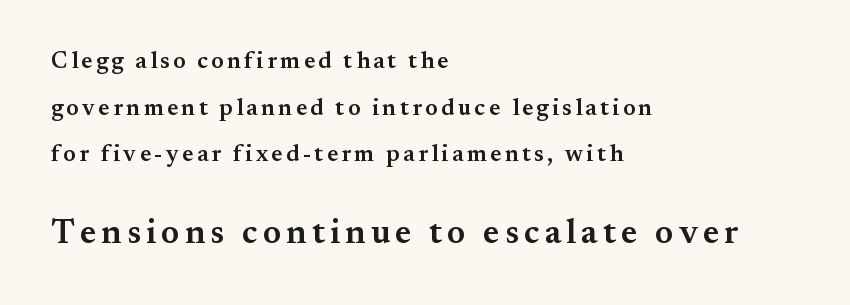
Q: Is the text bold? A: Semi-bold.
Q: Is the text italic (slanted)? A: No, it is upright.
Q: Is the typeface a serif or a sans-serif typeface? A: Serif.
Q: Is the text underlined? A: No.
Q: How is the paragraph aligned? A: Left-aligned.
Q: Is the spacing between lines tight, normal or loose? A: Loose.
Q: Which block of text is set in a larger size, the first (top) or the second (bottom)? A: The second (bottom) one.
Q: Width (condensed, normal, or wide)? A: Normal.
Q: Stroke contrast? A: Medium.
Q: x-height? A: Small.
Q: Monospaced? A: No.
